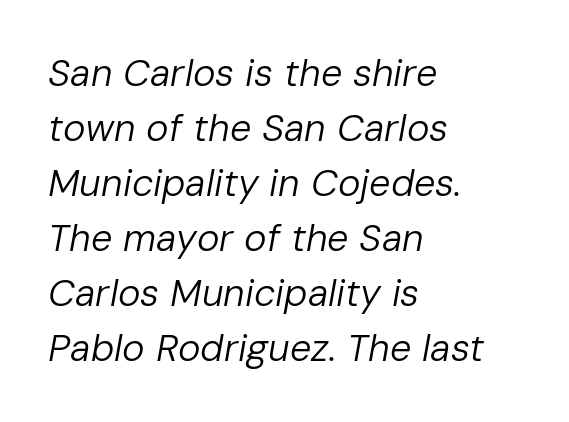
The image shows 38 px regular-weight type, italic (leaning right); set left-aligned, normal line spacing (1.45x), normal letter spacing, not underlined; low stroke contrast and a medium x-height.
